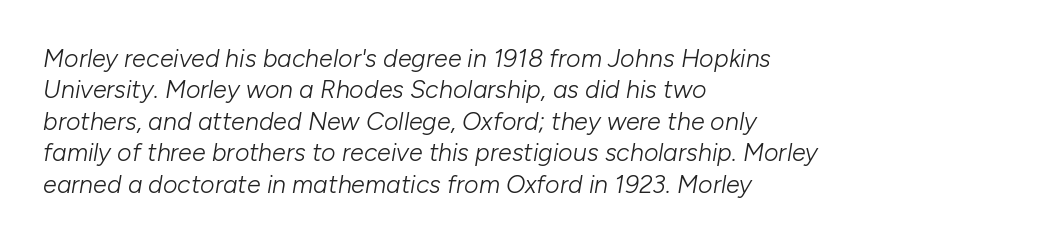
Q: Is the text bold? A: No.
Q: Is the text italic (slanted)? A: Yes, it leans right by about 10 degrees.
Q: Is the text underlined? A: No.
Q: How is the paragraph aligned? A: Left-aligned.
Q: Is the spacing between letters normal or unusually wide? A: Normal.
Q: Is the spacing between lines tight, normal or loose? A: Normal.
